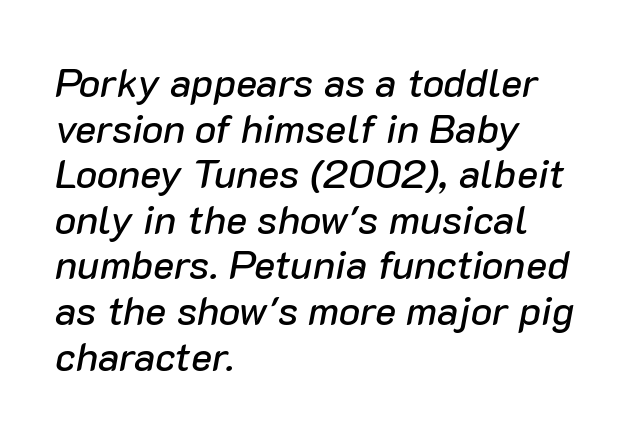
{"italic": "yes", "lean": "right", "slant_degrees": 10, "width": "normal", "stroke_contrast": "low", "x_height": "medium", "monospaced": "no", "underline": "no", "align": "left", "line_spacing": "tight", "line_spacing_ratio": 1.14, "letter_spacing": "normal", "letter_spacing_em": 0.0, "glyph_px": 40}
